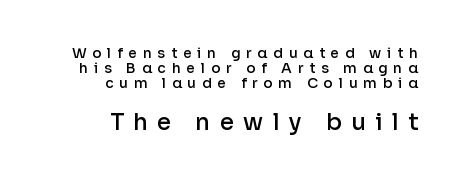
The rendering inserts visible extra space after every character. The glyphs are unaccompanied by any horizontal stroke below them. In terms of weight, the rendering is demibold, just under bold. The letters stand upright; this is a roman face.
